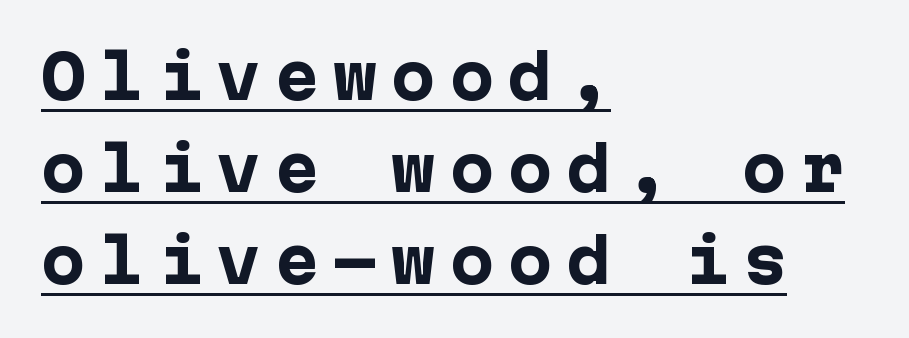
The image shows 59 px heavy sans-serif type, upright; set left-aligned, normal line spacing (1.56x), unusually wide letter spacing (+0.24 em), underlined; low stroke contrast and a medium x-height.
